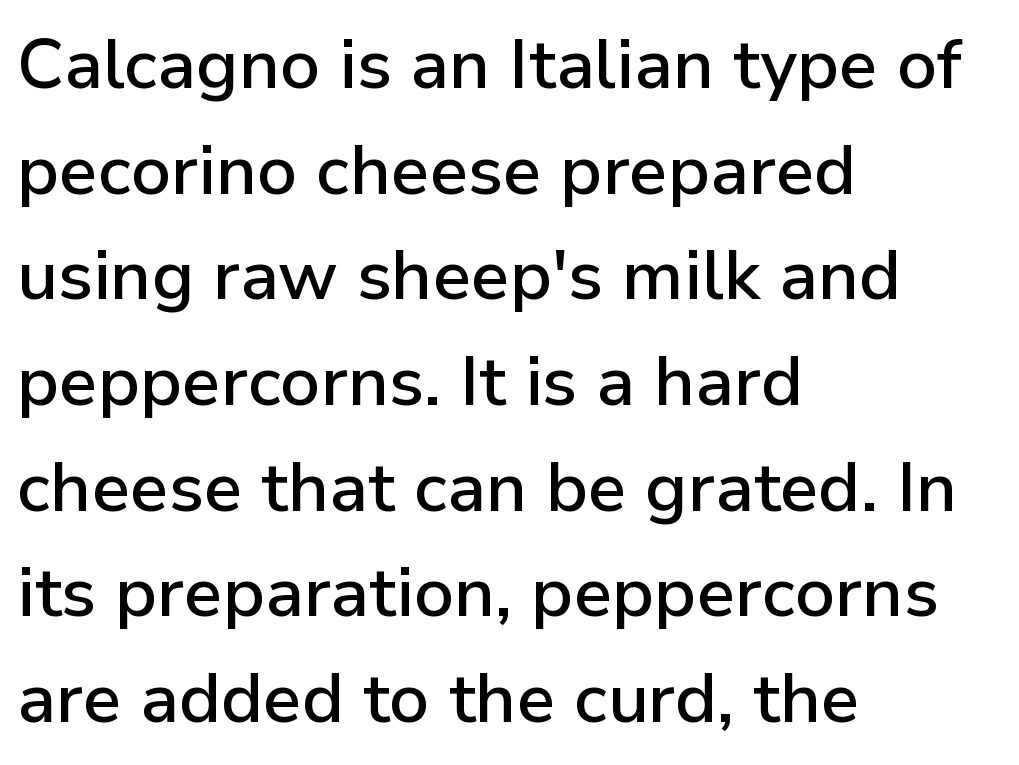
The image shows 70 px sans-serif type, upright; set left-aligned, normal line spacing (1.51x), normal letter spacing, not underlined; low stroke contrast and a medium x-height.
